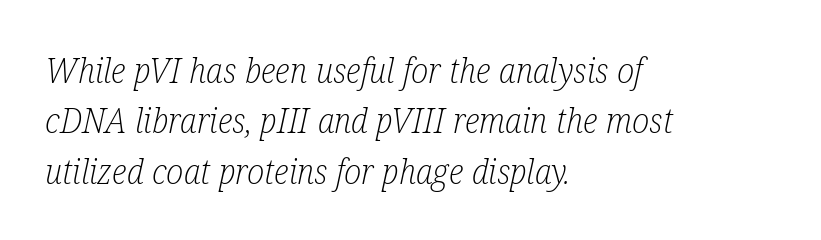
{"serif": "yes", "italic": "yes", "lean": "right", "slant_degrees": 12, "bold": "no", "weight": "light", "width": "condensed", "stroke_contrast": "low", "x_height": "medium", "monospaced": "no", "underline": "no", "align": "left", "line_spacing": "normal", "line_spacing_ratio": 1.44, "letter_spacing": "normal", "letter_spacing_em": 0.0, "glyph_px": 35}
